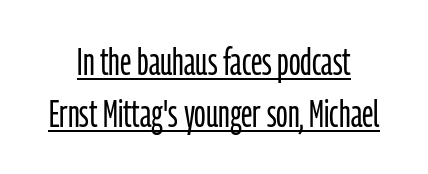
The rendered words wear a rule along their underside. Does extra space separate the letters? No, they use regular spacing. Rows of type keep a routine distance in the vertical direction. This is the regular roman posture of the typeface. Is the type heavy? It reads as light-to-regular instead. This sample is center-justified, so both line endings float freely.
